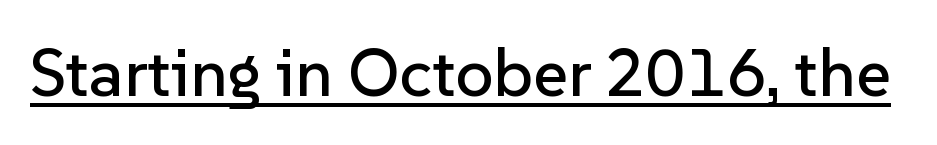
These lines were composed using upright roman letters. The rendering keeps characters at their native spacing. Proportional: the letters do not fall into vertical columns. A typesetter would label this face a sans. Underline: present.
